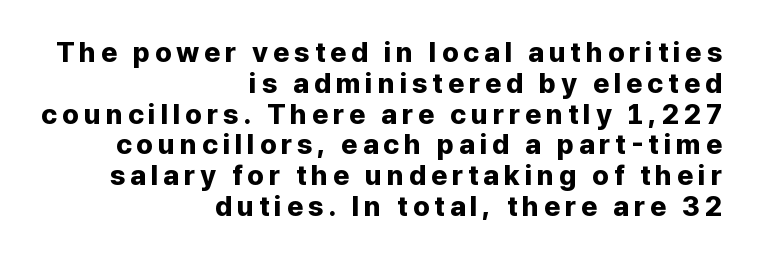
Q: Is the text bold? A: Yes.
Q: Is the text italic (slanted)? A: No, it is upright.
Q: Is the typeface a serif or a sans-serif typeface? A: Sans-serif.
Q: Is the text underlined? A: No.
Q: How is the paragraph aligned? A: Right-aligned.
Q: Is the spacing between lines tight, normal or loose? A: Tight.
Q: Width (condensed, normal, or wide)? A: Normal.
Q: Stroke contrast? A: Low.
Q: x-height? A: Medium.
Q: Monospaced? A: No.
